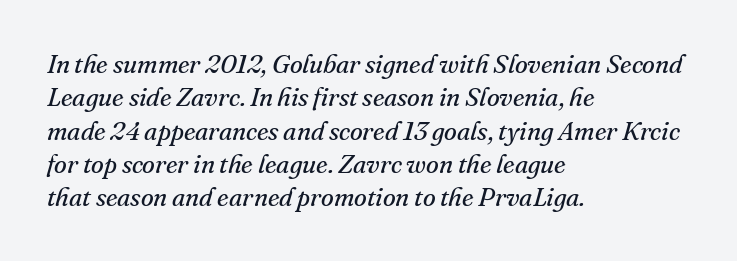
The image shows 26 px text type, italic (leaning right); set left-aligned, normal line spacing (1.28x), normal letter spacing, not underlined.
